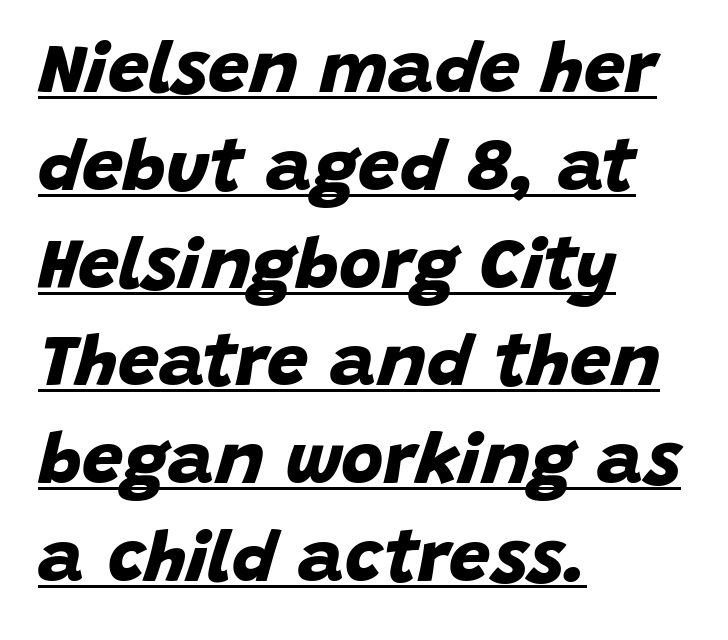
The image shows 73 px bold sans-serif type; set left-aligned, normal line spacing (1.34x), normal letter spacing, underlined; low stroke contrast and a large x-height.
